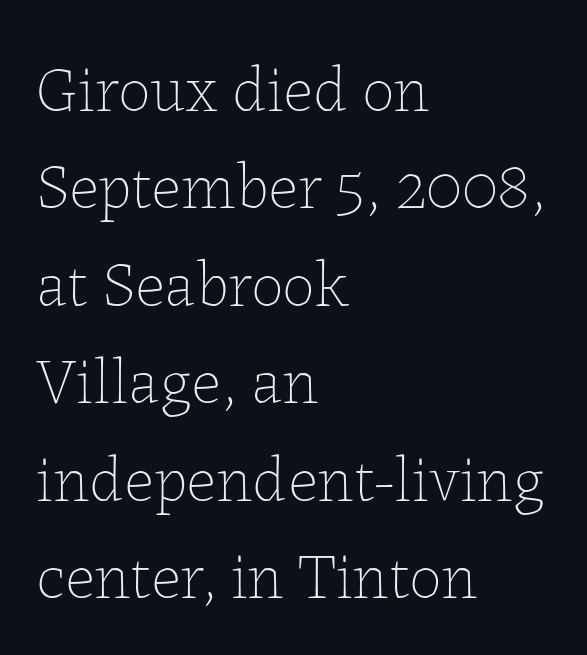
{"italic": "no", "bold": "no", "weight": "thin", "width": "normal", "stroke_contrast": "low", "x_height": "medium", "monospaced": "no", "underline": "no", "align": "left", "line_spacing": "normal", "line_spacing_ratio": 1.5, "letter_spacing": "normal", "letter_spacing_em": 0.0, "glyph_px": 65}
